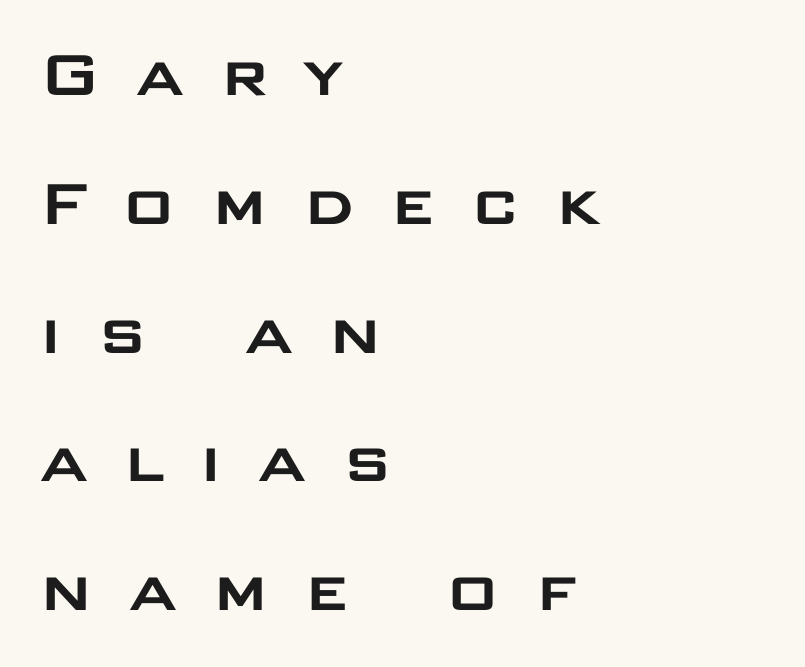
Q: Is the text italic (slanted)? A: No, it is upright.
Q: Is the typeface a serif or a sans-serif typeface? A: Sans-serif.
Q: Is the text underlined? A: No.
Q: How is the paragraph aligned? A: Left-aligned.
Q: Is the spacing between letters normal or unusually wide? A: Unusually wide.
Q: Width (condensed, normal, or wide)? A: Wide.
Q: Stroke contrast? A: Low.
Q: x-height? A: Large.
Q: Monospaced? A: No.
